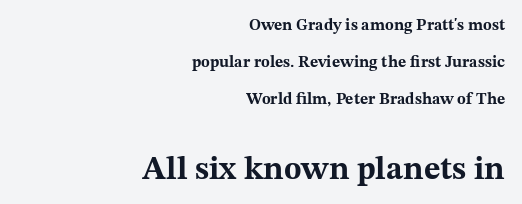
Q: Is the text bold? A: Yes.
Q: Is the text italic (slanted)? A: No, it is upright.
Q: Is the typeface a serif or a sans-serif typeface? A: Serif.
Q: Is the text underlined? A: No.
Q: How is the paragraph aligned? A: Right-aligned.
Q: Is the spacing between letters normal or unusually wide? A: Normal.
Q: Is the spacing between lines tight, normal or loose? A: Loose.
Q: Which block of text is set in a larger size, the first (top) or the second (bottom)? A: The second (bottom) one.
Q: Width (condensed, normal, or wide)? A: Wide.
Q: Stroke contrast? A: Medium.
Q: x-height? A: Medium.
Q: Monospaced? A: No.
